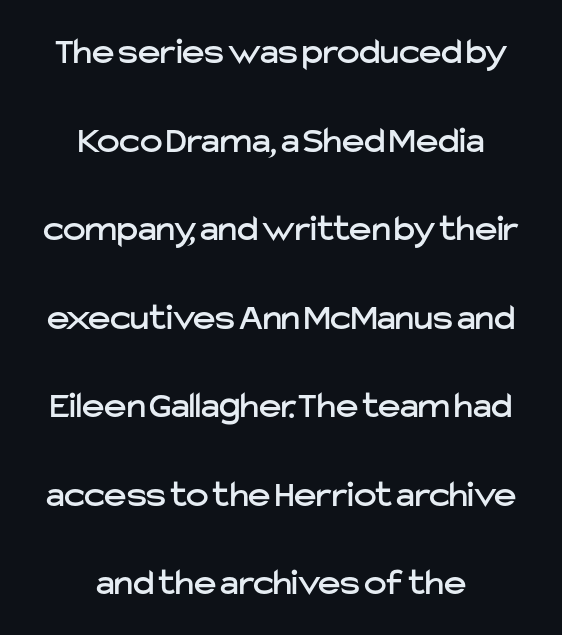
{"serif": "no", "italic": "no", "width": "normal", "stroke_contrast": "low", "x_height": "medium", "monospaced": "no", "underline": "no", "align": "center", "line_spacing": "loose", "line_spacing_ratio": 2.33, "letter_spacing": "normal", "letter_spacing_em": 0.0, "glyph_px": 38}
